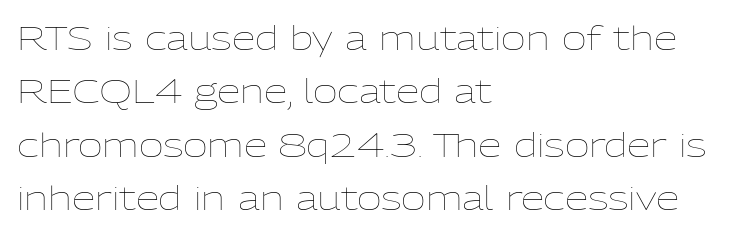
{"italic": "no", "bold": "no", "weight": "thin", "width": "normal", "stroke_contrast": "low", "x_height": "medium", "monospaced": "no", "underline": "no", "align": "left", "line_spacing": "normal", "line_spacing_ratio": 1.57, "letter_spacing": "normal", "letter_spacing_em": 0.0, "glyph_px": 34}
